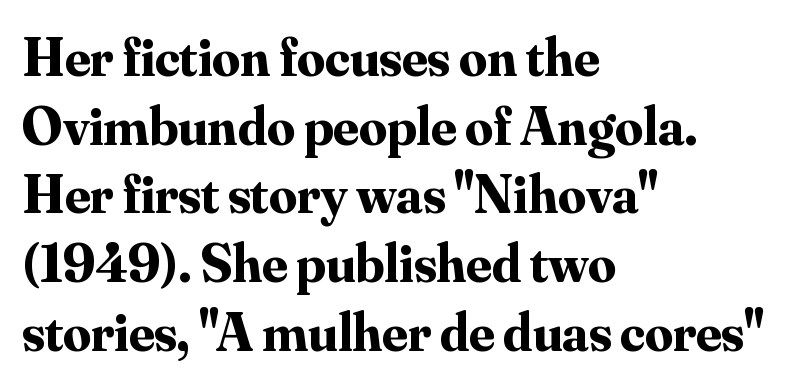
{"serif": "yes", "italic": "no", "bold": "yes", "weight": "bold", "width": "normal", "stroke_contrast": "medium", "x_height": "small", "monospaced": "no", "underline": "no", "align": "left", "line_spacing": "normal", "line_spacing_ratio": 1.25, "letter_spacing": "normal", "letter_spacing_em": 0.0, "glyph_px": 55}
